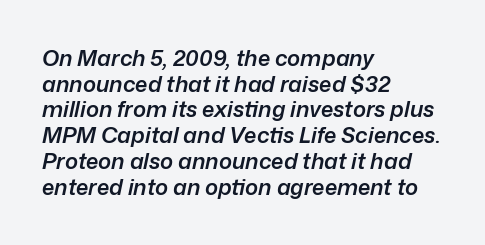
Inter-character spacing is left at the font's built-in metrics. Words float on clear page, feet unadorned. The glyphs look as if they've been sheared to an angle. A bit beefed up — I'd call it semibold rather than bold.
